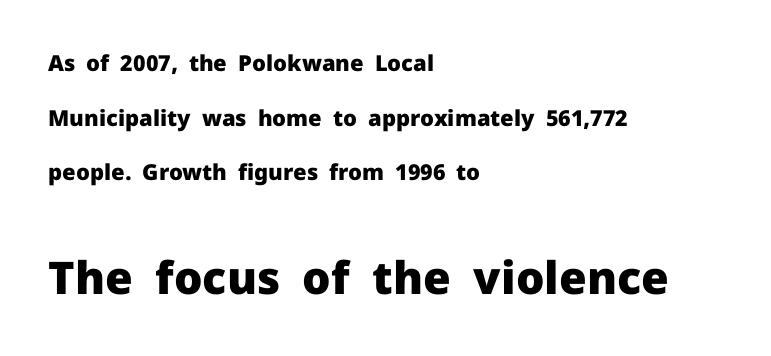
Q: Is the text bold? A: Yes.
Q: Is the text italic (slanted)? A: No, it is upright.
Q: Is the typeface a serif or a sans-serif typeface? A: Sans-serif.
Q: Is the text underlined? A: No.
Q: How is the paragraph aligned? A: Left-aligned.
Q: Is the spacing between letters normal or unusually wide? A: Normal.
Q: Is the spacing between lines tight, normal or loose? A: Loose.
Q: Which block of text is set in a larger size, the first (top) or the second (bottom)? A: The second (bottom) one.
Q: Width (condensed, normal, or wide)? A: Normal.
Q: Stroke contrast? A: Low.
Q: x-height? A: Medium.
Q: Monospaced? A: No.
